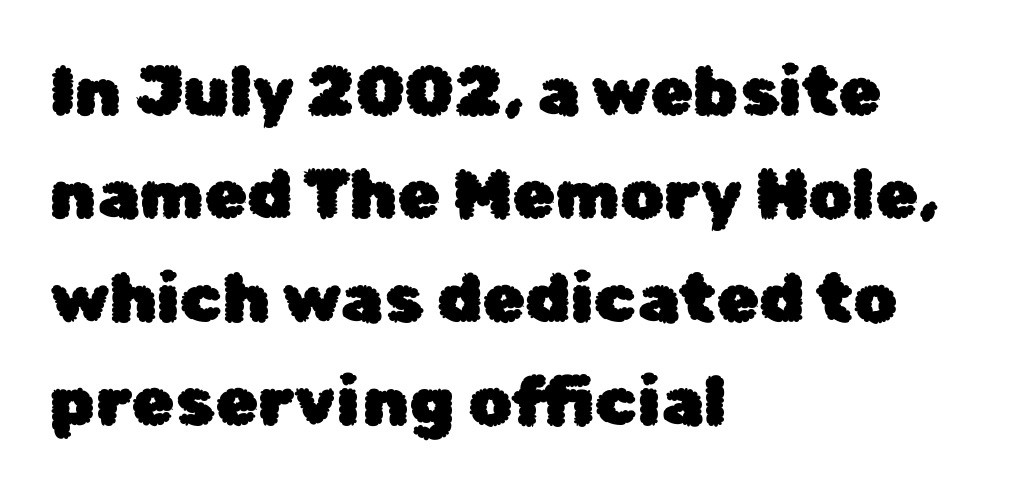
Q: Is the text italic (slanted)? A: No, it is upright.
Q: Is the typeface a serif or a sans-serif typeface? A: Sans-serif.
Q: Is the text underlined? A: No.
Q: How is the paragraph aligned? A: Left-aligned.
Q: Is the spacing between letters normal or unusually wide? A: Normal.
Q: Is the spacing between lines tight, normal or loose? A: Normal.
Q: Width (condensed, normal, or wide)? A: Normal.
Q: Stroke contrast? A: Low.
Q: x-height? A: Medium.
Q: Monospaced? A: No.
